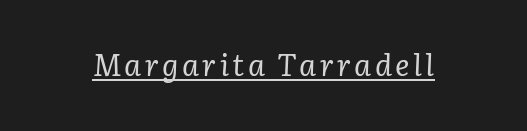
The image shows 30 px regular-weight serif type, italic (leaning right); set underlined; low stroke contrast and a medium x-height.
